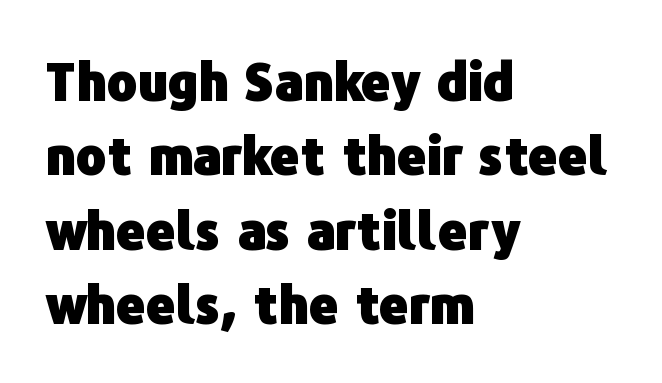
The image shows 51 px heavy sans-serif type, upright; set left-aligned, normal line spacing (1.46x), normal letter spacing, not underlined; low stroke contrast and a medium x-height.
